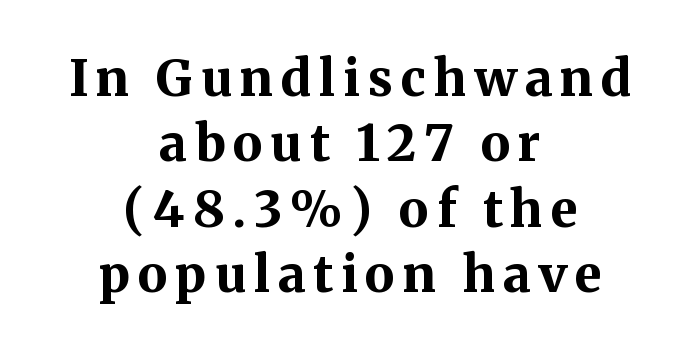
The image shows 50 px bold serif type, upright; set centered, normal line spacing (1.31x), not underlined; medium stroke contrast and a medium x-height.
